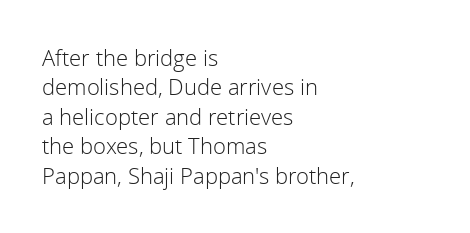
Q: Is the text bold? A: No.
Q: Is the text italic (slanted)? A: No, it is upright.
Q: Is the text underlined? A: No.
Q: How is the paragraph aligned? A: Left-aligned.
Q: Is the spacing between letters normal or unusually wide? A: Normal.
Q: Is the spacing between lines tight, normal or loose? A: Normal.
